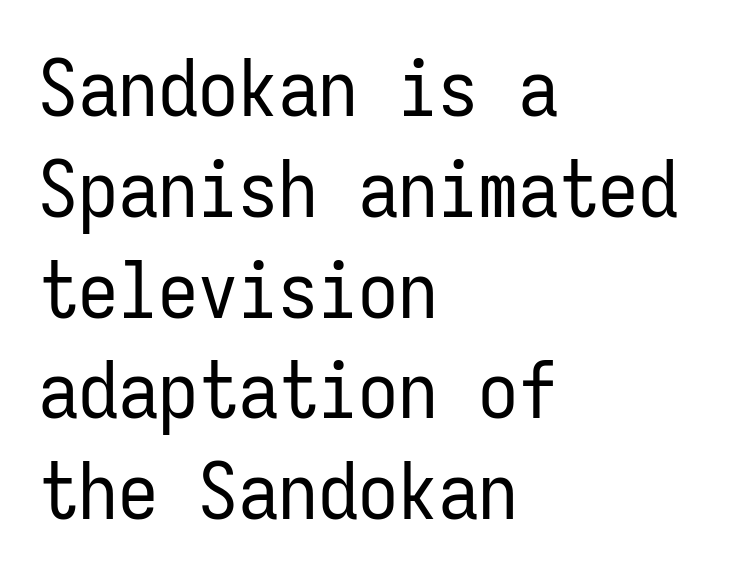
The image shows 80 px regular-weight, condensed sans-serif type, upright, monospaced; set left-aligned, normal line spacing (1.26x), normal letter spacing, not underlined; low stroke contrast and a medium x-height.
